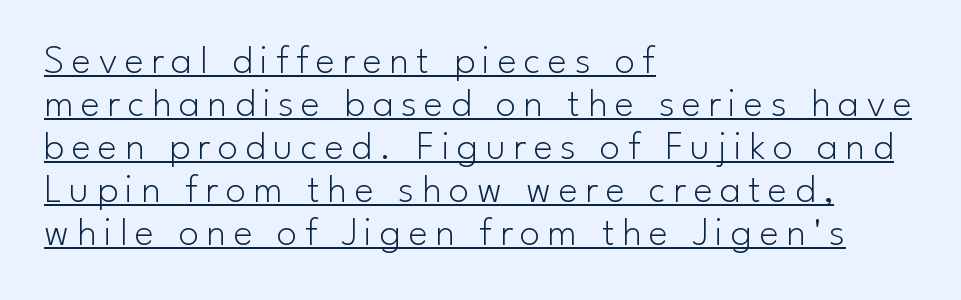
{"serif": "no", "italic": "no", "bold": "no", "weight": "light", "width": "normal", "stroke_contrast": "low", "x_height": "small", "monospaced": "no", "underline": "yes", "align": "left", "line_spacing": "tight", "line_spacing_ratio": 1.05, "glyph_px": 41}
